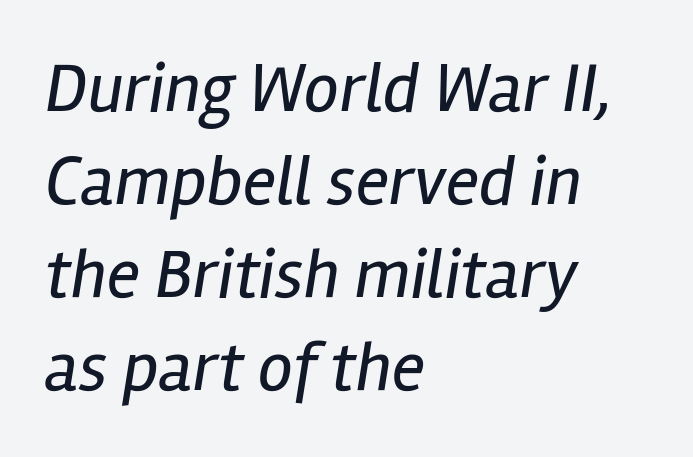
Q: Is the text bold? A: No.
Q: Is the text italic (slanted)? A: Yes, it leans right by about 12 degrees.
Q: Is the text underlined? A: No.
Q: How is the paragraph aligned? A: Left-aligned.
Q: Is the spacing between letters normal or unusually wide? A: Normal.
Q: Is the spacing between lines tight, normal or loose? A: Normal.
Q: Width (condensed, normal, or wide)? A: Condensed.
Q: Stroke contrast? A: Low.
Q: x-height? A: Medium.
Q: Monospaced? A: No.
